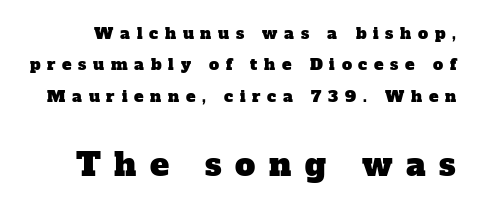
{"serif": "yes", "width": "normal", "stroke_contrast": "low", "x_height": "medium", "monospaced": "no", "underline": "no", "line_spacing": "loose", "line_spacing_ratio": 1.96, "letter_spacing": "wide", "letter_spacing_em": 0.42, "larger_block": "second", "size_ratio": 2.0, "glyph_px": 32}
